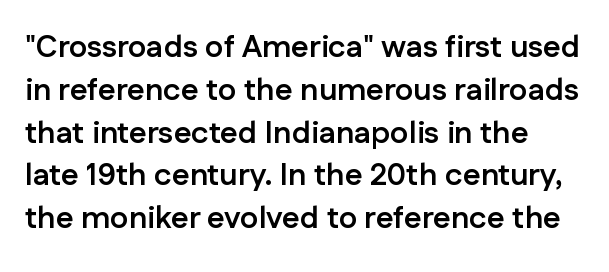
The image shows 31 px semibold sans-serif type, upright; set normal line spacing (1.38x), normal letter spacing, not underlined; low stroke contrast and a medium x-height.
